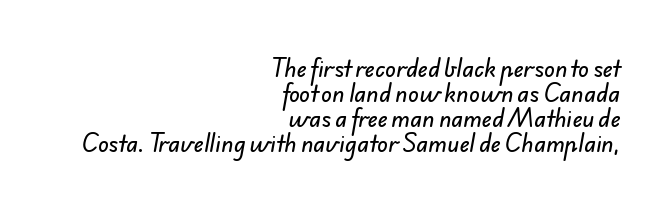
Q: Is the text underlined? A: No.
Q: How is the paragraph aligned? A: Right-aligned.
Q: Is the spacing between letters normal or unusually wide? A: Normal.
Q: Is the spacing between lines tight, normal or loose? A: Tight.
